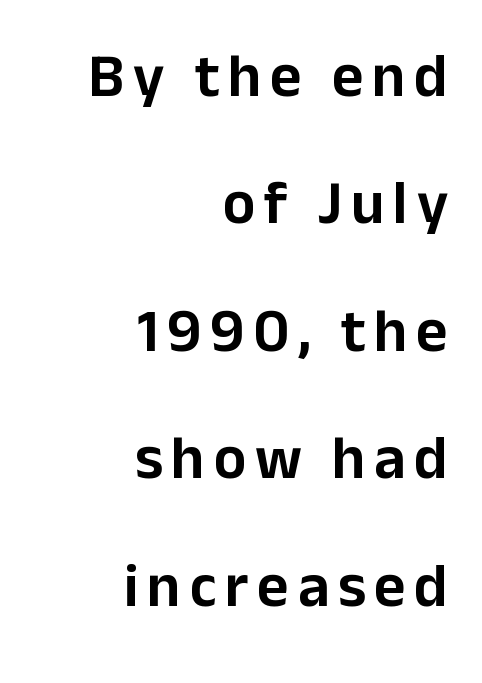
Reading down the column, the eye jumps a long way to each next line. These lines stack with their right ends in a neat column. The lettering stays uniformly vertical, giving the passage a roman look. No word sits above an underline.
